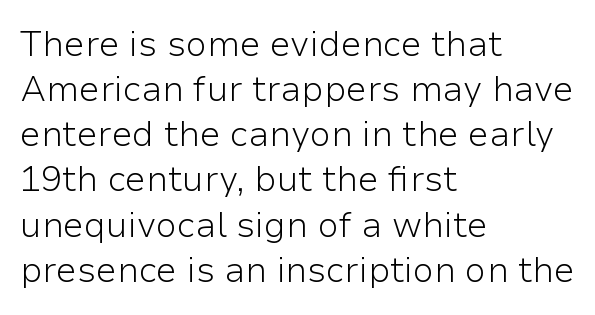
Q: Is the text bold? A: No.
Q: Is the text italic (slanted)? A: No, it is upright.
Q: Is the typeface a serif or a sans-serif typeface? A: Sans-serif.
Q: Is the text underlined? A: No.
Q: How is the paragraph aligned? A: Left-aligned.
Q: Is the spacing between letters normal or unusually wide? A: Normal.
Q: Is the spacing between lines tight, normal or loose? A: Normal.
Q: Width (condensed, normal, or wide)? A: Normal.
Q: Stroke contrast? A: Low.
Q: x-height? A: Medium.
Q: Monospaced? A: No.
